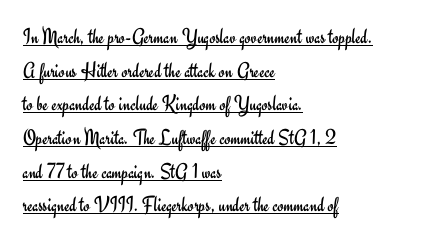
Q: Is the text bold? A: No.
Q: Is the text italic (slanted)? A: Yes.
Q: Is the text underlined? A: Yes.
Q: How is the paragraph aligned? A: Left-aligned.
Q: Is the spacing between letters normal or unusually wide? A: Normal.
Q: Is the spacing between lines tight, normal or loose? A: Normal.
